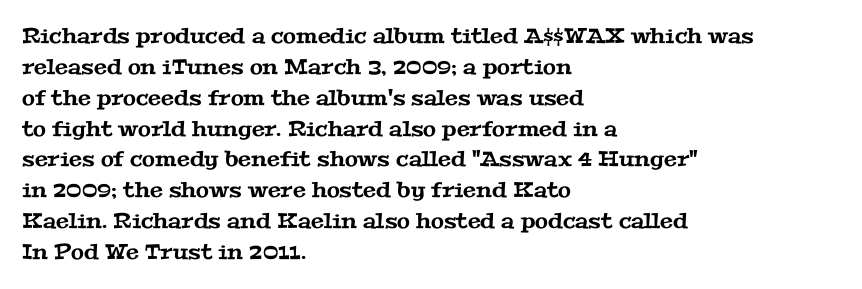
{"underline": "no", "align": "left", "line_spacing": "normal", "line_spacing_ratio": 1.47, "letter_spacing": "normal", "letter_spacing_em": 0.0, "glyph_px": 21}
